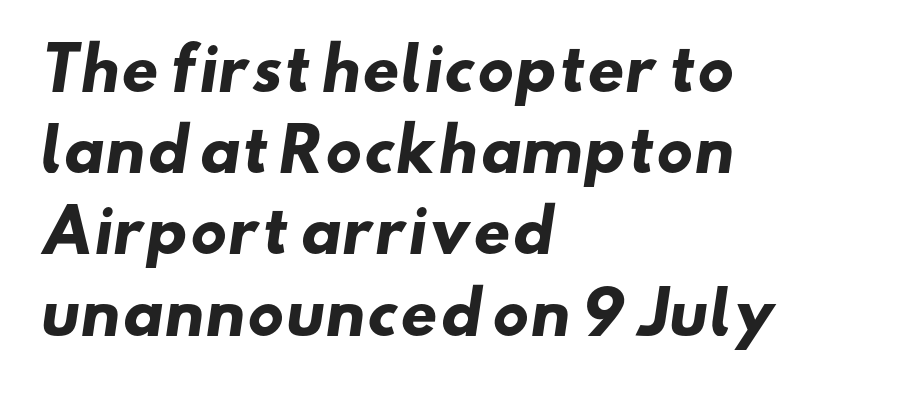
The image shows 58 px heavy, wide sans-serif type; set left-aligned, normal line spacing (1.4x), normal letter spacing, not underlined; low stroke contrast and a small x-height.
